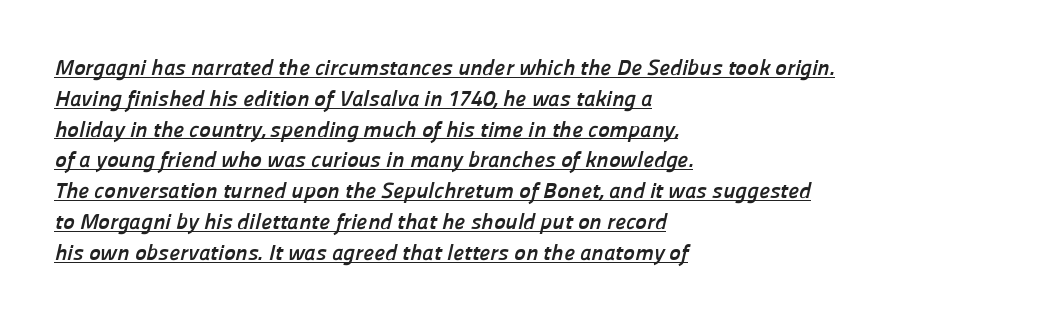
The image shows 22 px bold type; set left-aligned, normal line spacing (1.4x), normal letter spacing, underlined.
